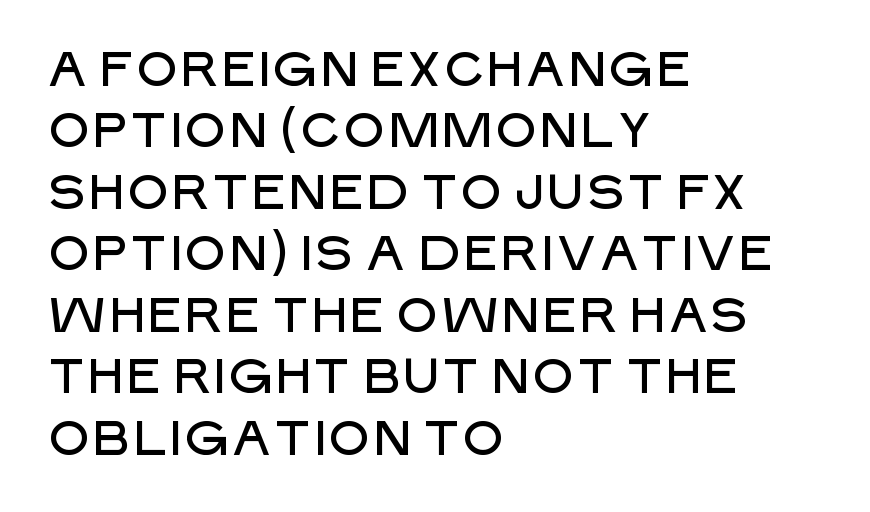
The image shows 48 px sans-serif type, upright; set left-aligned, normal line spacing (1.28x), normal letter spacing, not underlined; low stroke contrast and a large x-height.
